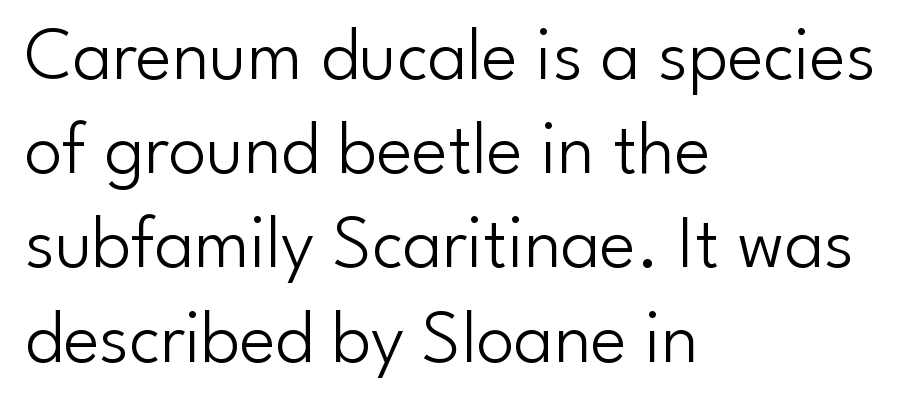
{"serif": "no", "italic": "no", "bold": "no", "weight": "light", "width": "normal", "stroke_contrast": "low", "x_height": "small", "monospaced": "no", "underline": "no", "align": "left", "line_spacing_ratio": 1.24, "letter_spacing": "normal", "letter_spacing_em": 0.0, "glyph_px": 76}
